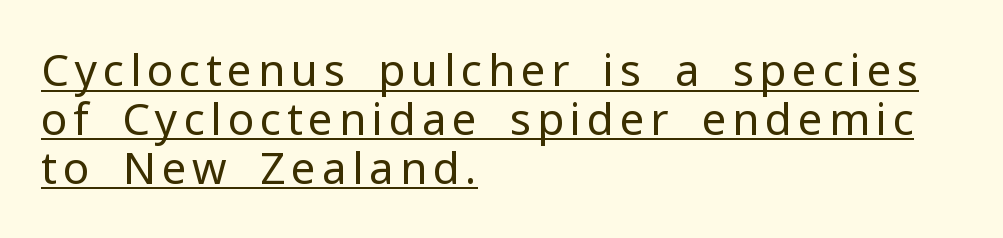
The image shows 44 px regular-weight sans-serif type, upright; set left-aligned, tight line spacing (1.11x), underlined; low stroke contrast and a medium x-height.
